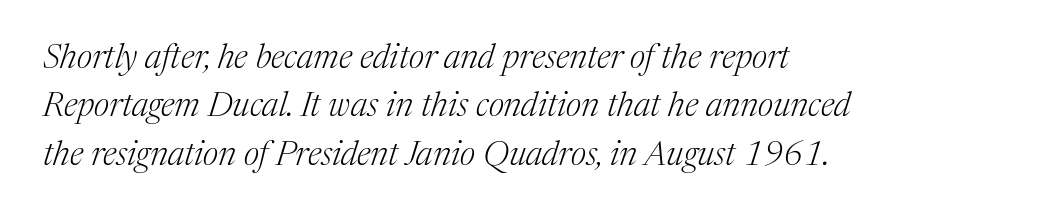
The face looks like a standard text weight, possibly lighter. Think of a printed novel: that variable character pitch is what you see here. The foot of each line stays bare and open. Tracking here is standard; glyphs follow each other at the usual distance. Whoever set this chose a conventional vertical rhythm.
